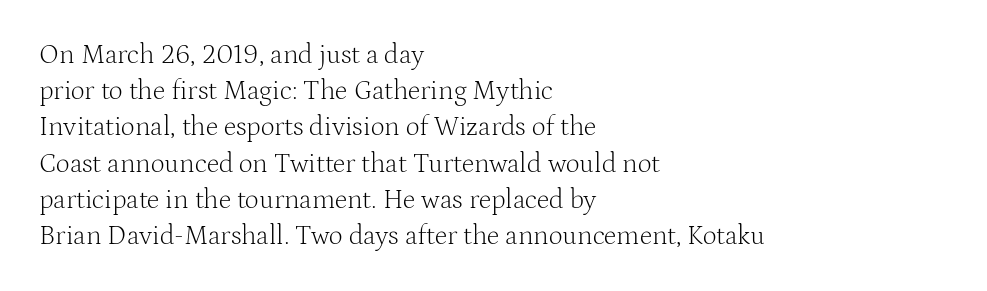
The strokes carry an ordinary text weight at most. Teacher's note: observe the even left margin — that is flush-left alignment. The lines sit at an ordinary, default distance from one another. Does extra space separate the letters? No, they use regular spacing. Posture: vertical. The specimen omits any rule beneath the text block's lines.
